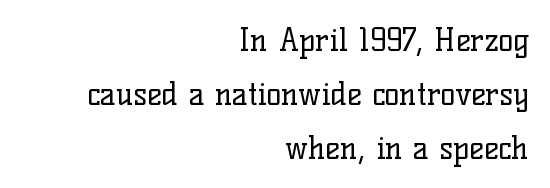
The image shows 31 px regular-weight serif type, upright; set right-aligned, line spacing 1.74x, normal letter spacing, not underlined; low stroke contrast and a medium x-height.
